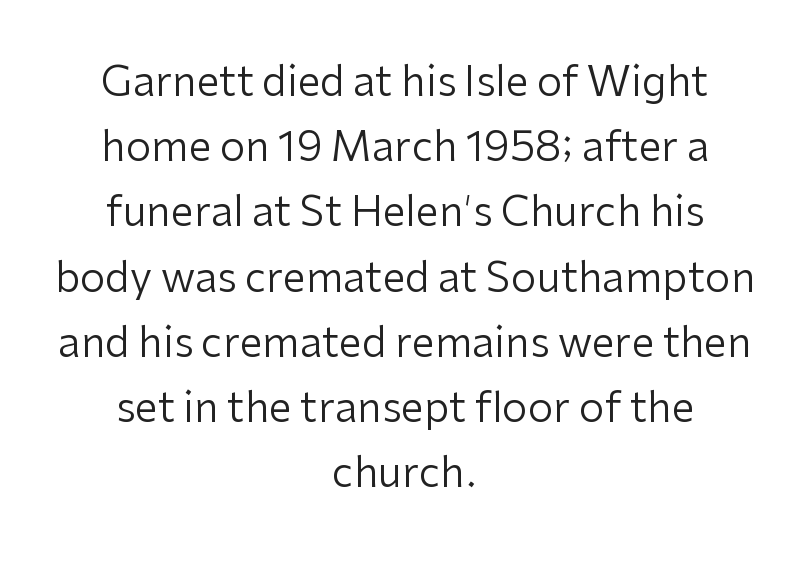
The image shows 41 px regular-weight sans-serif type, upright; set centered, normal line spacing (1.59x), normal letter spacing, not underlined; low stroke contrast and a medium x-height.
